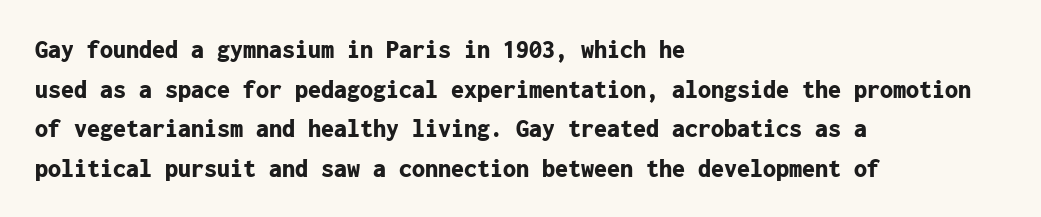
{"italic": "no", "bold": "yes", "underline": "no", "align": "left", "line_spacing": "normal", "line_spacing_ratio": 1.52, "letter_spacing": "normal", "letter_spacing_em": 0.0, "glyph_px": 26}
